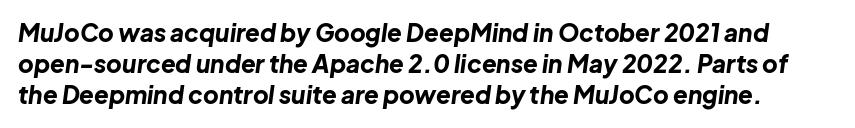
Q: Is the text bold? A: Yes.
Q: Is the text italic (slanted)? A: Yes, it leans right by about 8 degrees.
Q: Is the text underlined? A: No.
Q: Is the spacing between letters normal or unusually wide? A: Normal.
Q: Is the spacing between lines tight, normal or loose? A: Normal.
